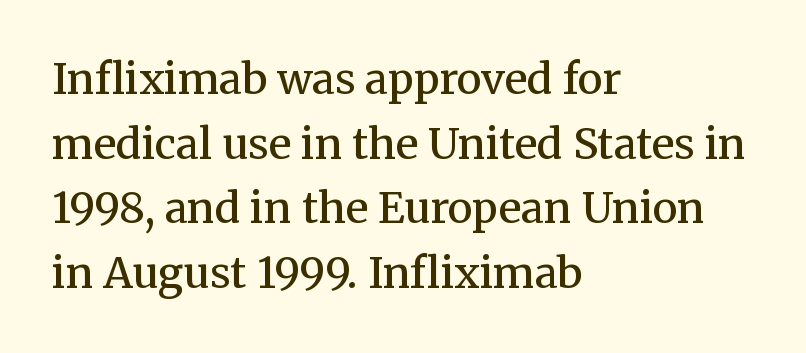
Q: Is the text bold? A: Semi-bold.
Q: Is the text italic (slanted)? A: No, it is upright.
Q: Is the typeface a serif or a sans-serif typeface? A: Serif.
Q: Is the text underlined? A: No.
Q: How is the paragraph aligned? A: Left-aligned.
Q: Is the spacing between letters normal or unusually wide? A: Normal.
Q: Is the spacing between lines tight, normal or loose? A: Normal.
Q: Width (condensed, normal, or wide)? A: Normal.
Q: Stroke contrast? A: Medium.
Q: x-height? A: Medium.
Q: Monospaced? A: No.
